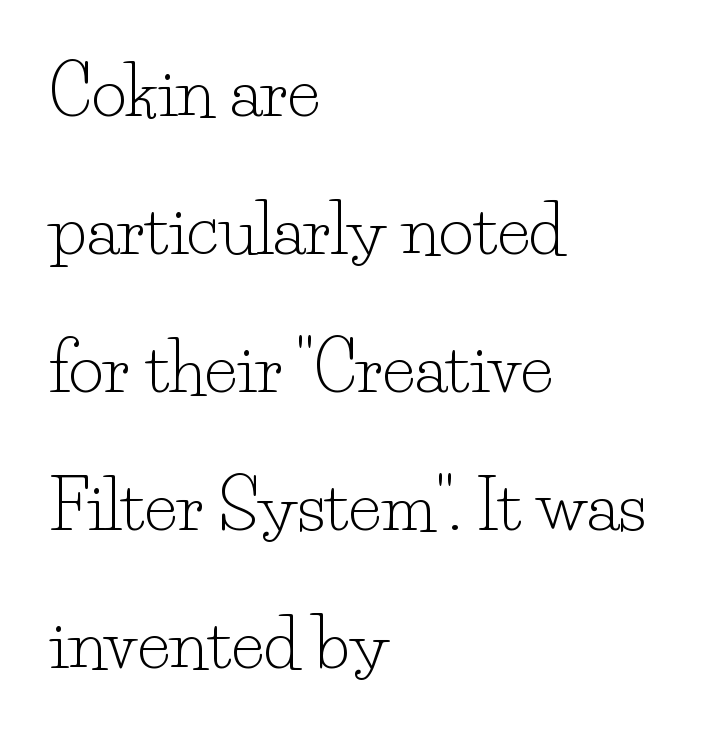
Proportional: the letters do not fall into vertical columns. Students, observe: this is what heavily led, spacious text looks like. A roman cut, with each character standing at attention. Vertical stems look standard width or narrower in stroke. This rendering employs a face with finishing strokes, i.e., a serif. Tracking value appears to be zero — textbook default spacing.
